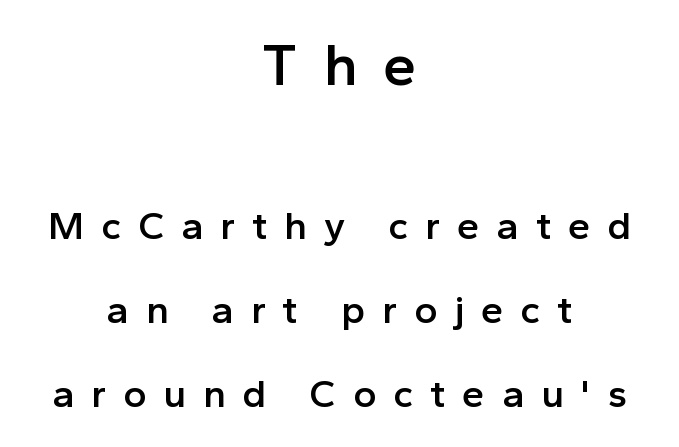
The image shows 60 px semibold sans-serif type, upright; set centered, loose line spacing (2.09x), unusually wide letter spacing (+0.42 em), not underlined; the first (top) block is 1.5x larger; a medium x-height.
